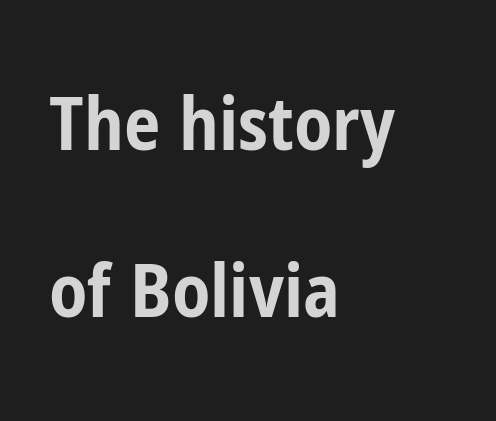
Q: Is the text bold? A: Yes.
Q: Is the text italic (slanted)? A: No, it is upright.
Q: Is the typeface a serif or a sans-serif typeface? A: Sans-serif.
Q: Is the text underlined? A: No.
Q: How is the paragraph aligned? A: Left-aligned.
Q: Is the spacing between letters normal or unusually wide? A: Normal.
Q: Is the spacing between lines tight, normal or loose? A: Loose.
Q: Width (condensed, normal, or wide)? A: Condensed.
Q: Stroke contrast? A: Low.
Q: x-height? A: Medium.
Q: Monospaced? A: No.
